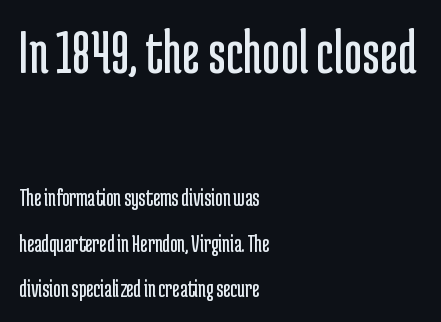
{"serif": "no", "italic": "no", "bold": "no", "weight": "regular", "width": "condensed", "stroke_contrast": "low", "x_height": "medium", "monospaced": "no", "underline": "no", "align": "left", "line_spacing_ratio": 1.82, "letter_spacing": "normal", "letter_spacing_em": 0.0, "larger_block": "first", "size_ratio": 2.52, "glyph_px": 63}
